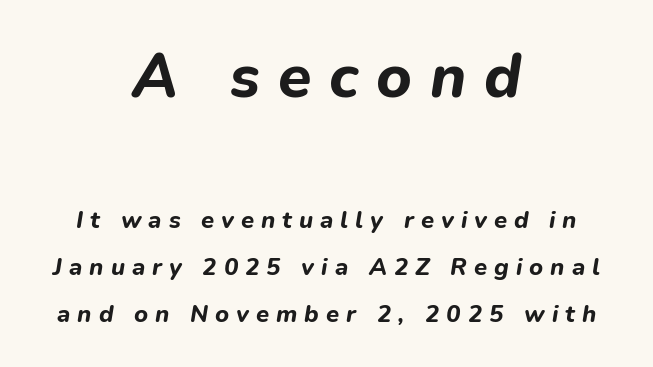
Q: Is the text bold? A: Yes.
Q: Is the text italic (slanted)? A: Yes, it leans right by about 9 degrees.
Q: Is the text underlined? A: No.
Q: How is the paragraph aligned? A: Centered.
Q: Is the spacing between letters normal or unusually wide? A: Unusually wide.
Q: Is the spacing between lines tight, normal or loose? A: Loose.
Q: Which block of text is set in a larger size, the first (top) or the second (bottom)? A: The first (top) one.
Q: Width (condensed, normal, or wide)? A: Normal.
Q: Stroke contrast? A: Low.
Q: x-height? A: Medium.
Q: Monospaced? A: No.
